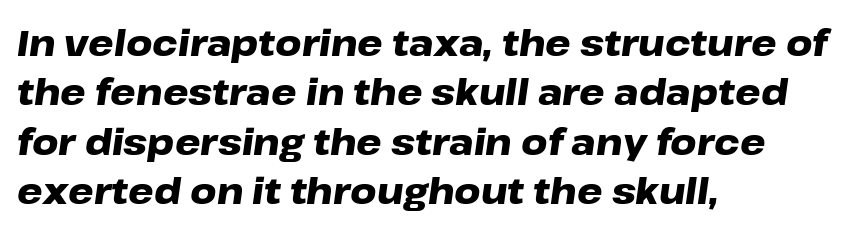
Nobody touched the tracking dial on this one. Notice how thick the strokes are: this is what a full bold looks like. Is the type slanted? Yes — the strokes lean at a clear angle. In CSS terms this would be text-align: left. This sample has the flowing, uneven cadence of proportional lettering.
